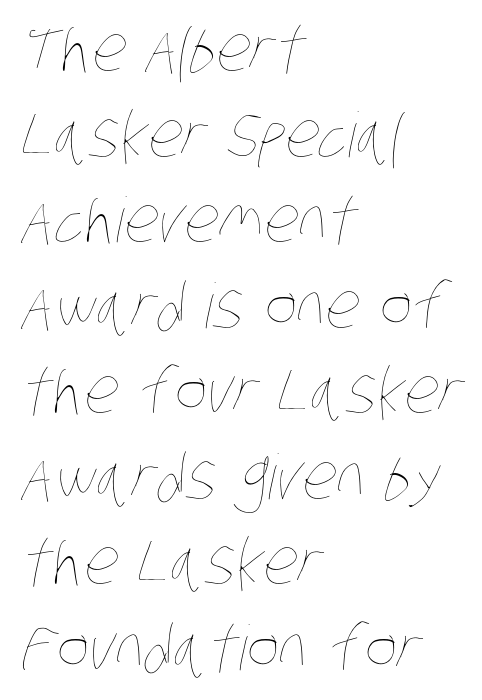
The image shows 62 px thin, condensed type; set left-aligned, normal line spacing (1.38x), normal letter spacing, not underlined; low stroke contrast and a large x-height.
